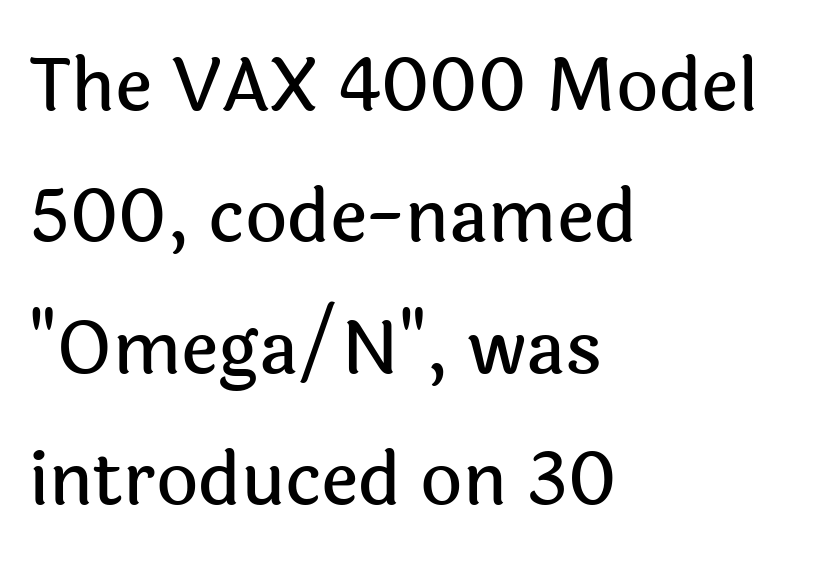
Q: Is the text italic (slanted)? A: No, it is upright.
Q: Is the typeface a serif or a sans-serif typeface? A: Sans-serif.
Q: Is the text underlined? A: No.
Q: How is the paragraph aligned? A: Left-aligned.
Q: Is the spacing between letters normal or unusually wide? A: Normal.
Q: Width (condensed, normal, or wide)? A: Normal.
Q: x-height? A: Medium.
Q: Monospaced? A: No.
